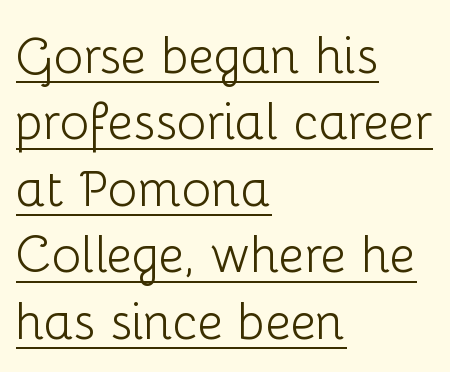
{"serif": "no", "italic": "no", "bold": "no", "weight": "light", "width": "normal", "stroke_contrast": "low", "x_height": "medium", "monospaced": "no", "underline": "yes", "align": "left", "line_spacing": "normal", "line_spacing_ratio": 1.33, "letter_spacing": "normal", "letter_spacing_em": 0.0, "glyph_px": 50}
